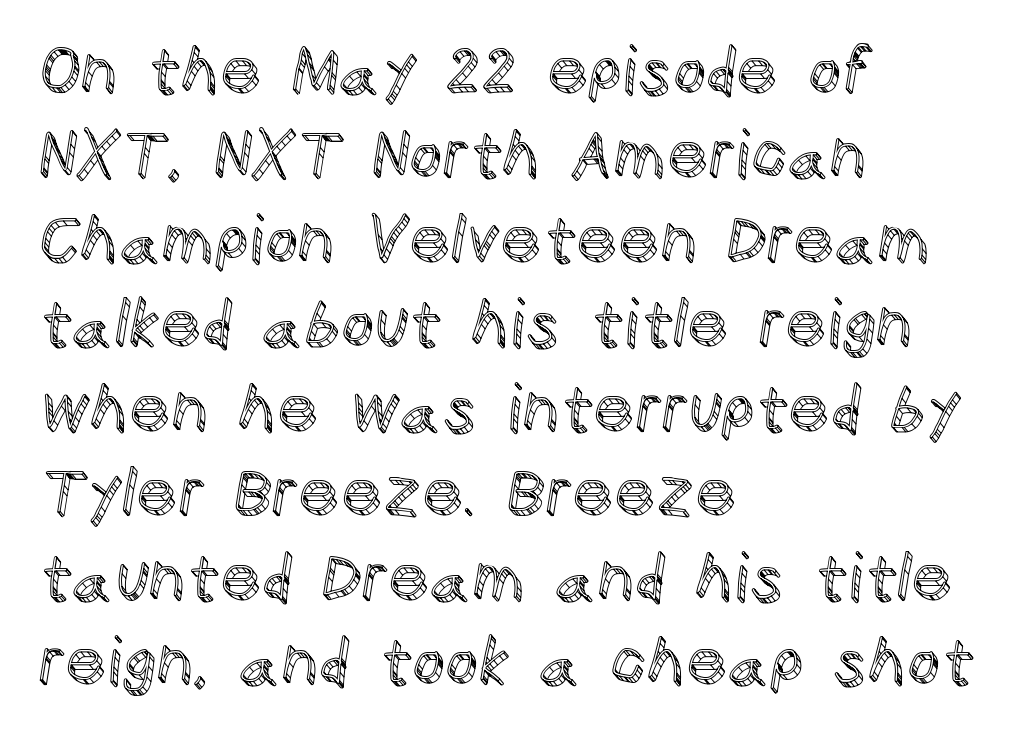
Does the leading feel generous? No, just average. These lines keep a tight, regular rhythm from letter to letter. Alignment: flush left. The baseline area is clear.
